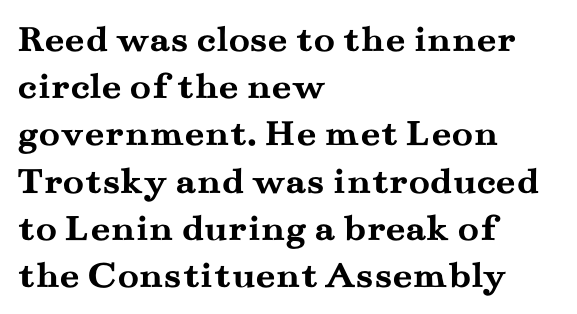
Tracking here is standard; glyphs follow each other at the usual distance. The zone under the glyphs is completely vacant. Compared with a centered layout, this one pins lines to the left instead. The letters carry serifs — small finishing strokes at the ends of their stems. Rendered with straight, roman letterforms.
